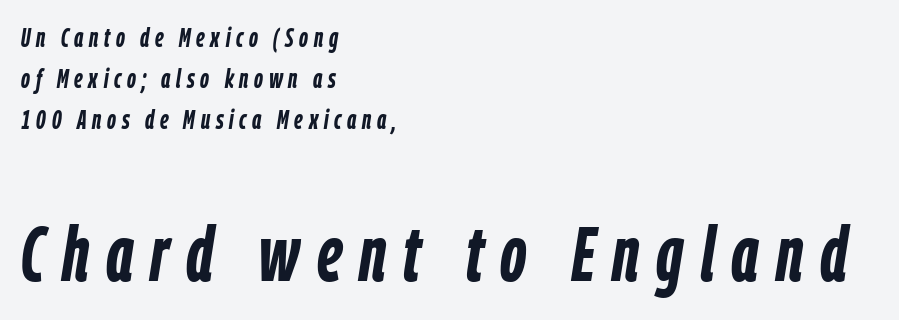
Q: Is the text bold? A: Yes.
Q: Is the text italic (slanted)? A: Yes, it leans right by about 9 degrees.
Q: Is the text underlined? A: No.
Q: How is the paragraph aligned? A: Left-aligned.
Q: Is the spacing between letters normal or unusually wide? A: Unusually wide.
Q: Is the spacing between lines tight, normal or loose? A: Normal.
Q: Which block of text is set in a larger size, the first (top) or the second (bottom)? A: The second (bottom) one.
Q: Width (condensed, normal, or wide)? A: Condensed.
Q: Stroke contrast? A: Low.
Q: x-height? A: Medium.
Q: Monospaced? A: No.
